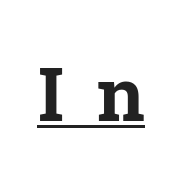
Style check: upright. Typesetter's note: full bold, strokes at maximum text heaviness. Looks like someone drew a line under every word here. This sample uses a serif face.
